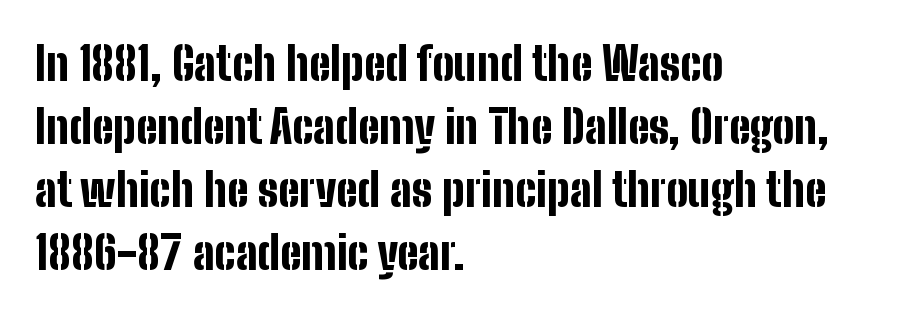
The image shows 46 px bold, condensed sans-serif type, upright; set left-aligned, normal line spacing (1.37x), normal letter spacing, not underlined; low stroke contrast and a medium x-height.
